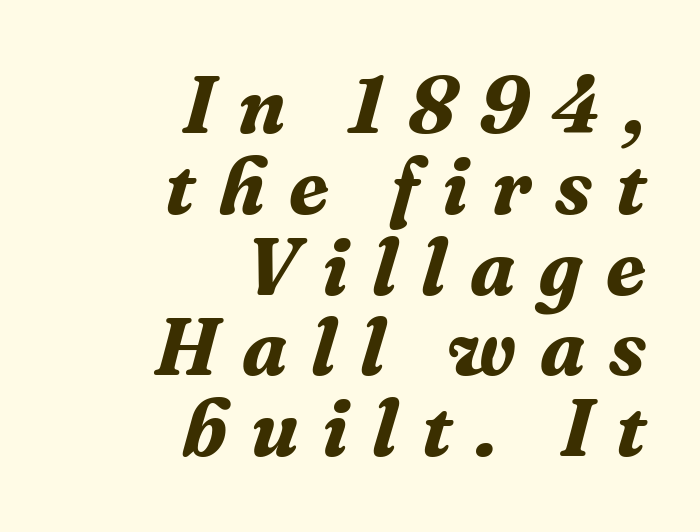
Substantial extra tracking has been applied to these lines. A typesetter would label this face a serif. Quick note: italic. Notice how the passage keeps a crisp vertical edge on the right only. Lines of text with bare space underneath.
